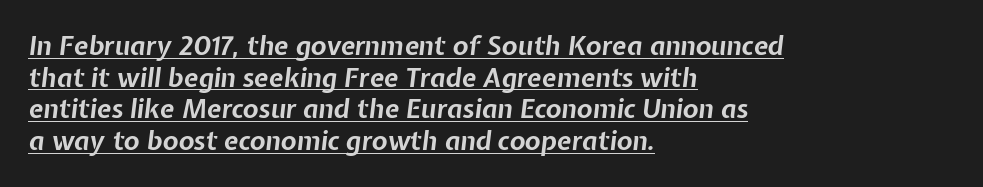
The image shows 26 px bold type, italic (leaning right); set left-aligned, line spacing 1.22x, normal letter spacing, underlined.
